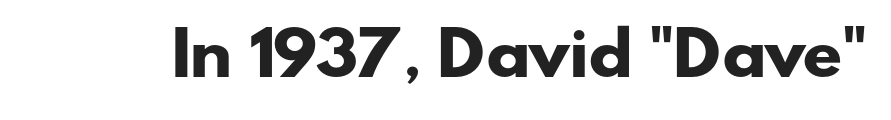
The image shows 58 px heavy, wide sans-serif type; set normal letter spacing, not underlined; low stroke contrast and a small x-height.
